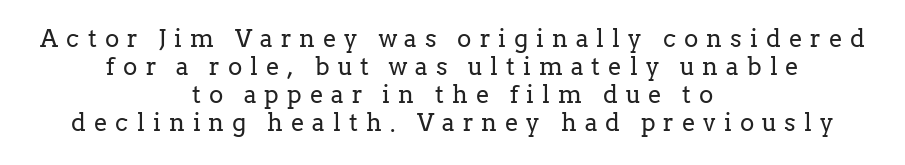
The image shows 24 px text type, upright; set centered, line spacing 1.16x, unusually wide letter spacing (+0.34 em), not underlined.
